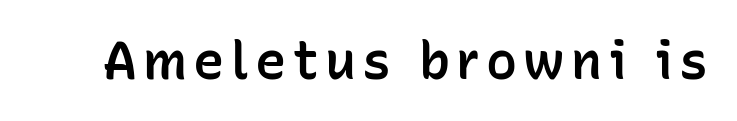
{"serif": "no", "italic": "no", "bold": "semi", "weight": "semibold", "width": "normal", "stroke_contrast": "low", "x_height": "medium", "monospaced": "no", "underline": "no", "glyph_px": 52}
